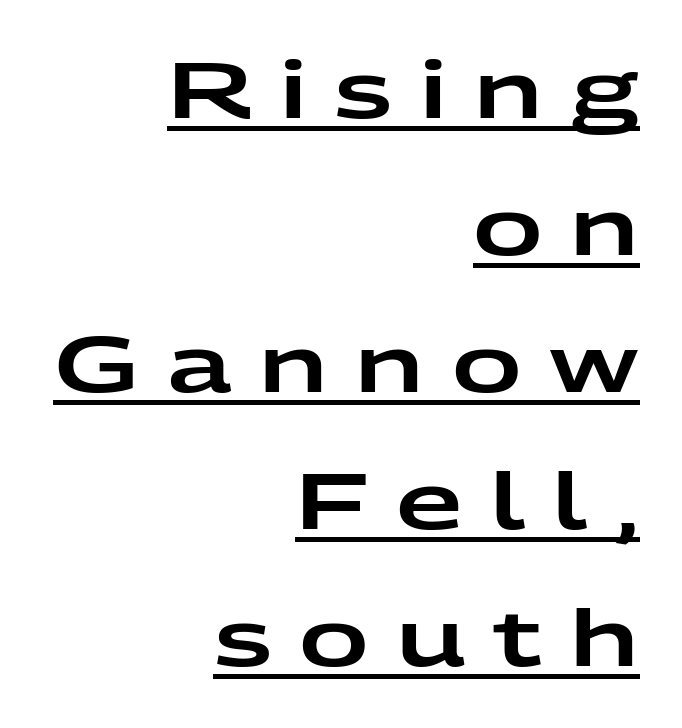
The image shows 77 px wide sans-serif type, upright; set right-aligned, line spacing 1.78x, unusually wide letter spacing (+0.36 em), underlined; low stroke contrast and a medium x-height.
